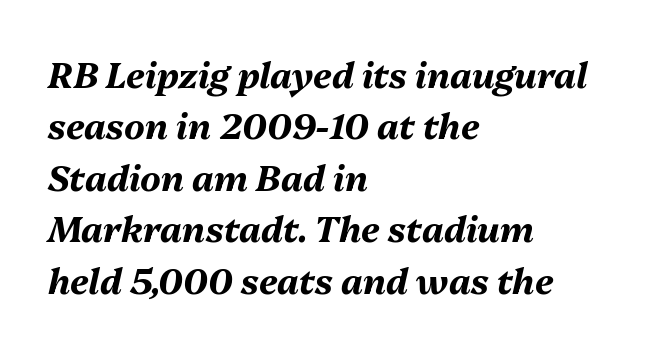
{"italic": "yes", "lean": "right", "slant_degrees": 13, "bold": "yes", "weight": "bold", "width": "normal", "stroke_contrast": "medium", "x_height": "medium", "monospaced": "no", "underline": "no", "align": "left", "line_spacing": "normal", "line_spacing_ratio": 1.47, "letter_spacing": "normal", "letter_spacing_em": 0.0, "glyph_px": 35}
